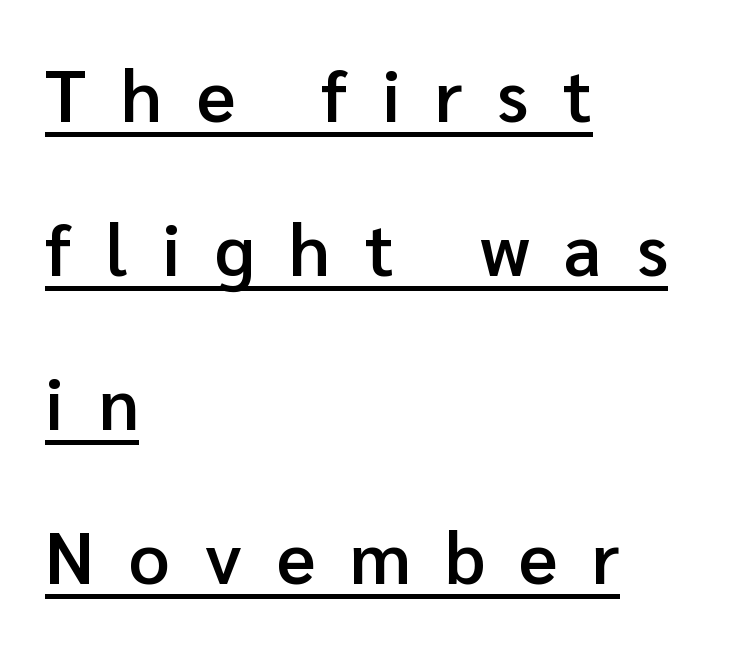
Q: Is the text bold? A: Semi-bold.
Q: Is the text italic (slanted)? A: No, it is upright.
Q: Is the typeface a serif or a sans-serif typeface? A: Sans-serif.
Q: Is the text underlined? A: Yes.
Q: How is the paragraph aligned? A: Left-aligned.
Q: Is the spacing between letters normal or unusually wide? A: Unusually wide.
Q: Is the spacing between lines tight, normal or loose? A: Loose.
Q: Width (condensed, normal, or wide)? A: Normal.
Q: Stroke contrast? A: Low.
Q: x-height? A: Medium.
Q: Monospaced? A: No.
